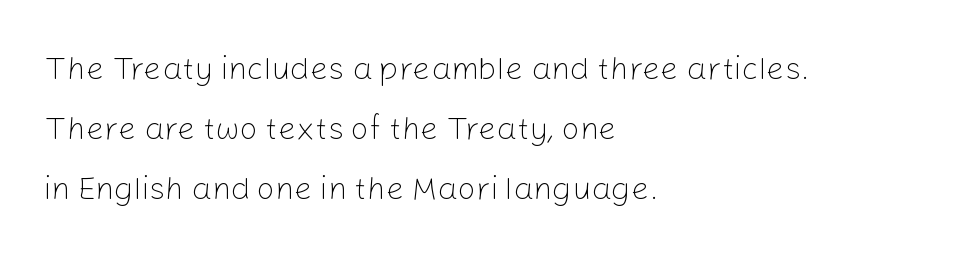
{"serif": "no", "italic": "no", "bold": "no", "weight": "light", "width": "normal", "stroke_contrast": "low", "x_height": "medium", "monospaced": "no", "underline": "no", "align": "left", "line_spacing_ratio": 1.87, "letter_spacing": "normal", "letter_spacing_em": 0.0, "glyph_px": 32}
